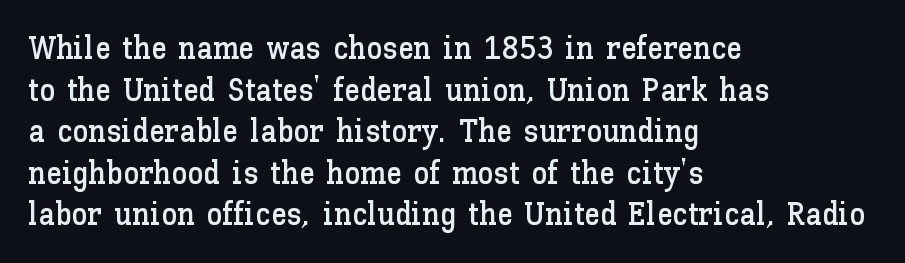
Successive baselines arrive at the customary interval. Letter spacing: default. Notice how the passage keeps a crisp vertical edge on the left only. The passage shown is not underscored anywhere. These lines were composed using upright roman letters. Note the varied advance widths — an 'i' is clearly narrower than an 'm'.
